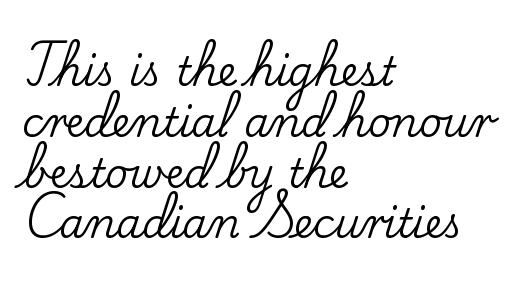
Q: Is the text italic (slanted)? A: Yes.
Q: Is the typeface a serif or a sans-serif typeface? A: Serif.
Q: Is the text underlined? A: No.
Q: How is the paragraph aligned? A: Left-aligned.
Q: Is the spacing between letters normal or unusually wide? A: Normal.
Q: Is the spacing between lines tight, normal or loose? A: Normal.
Q: Width (condensed, normal, or wide)? A: Normal.
Q: Stroke contrast? A: Low.
Q: x-height? A: Small.
Q: Monospaced? A: No.
